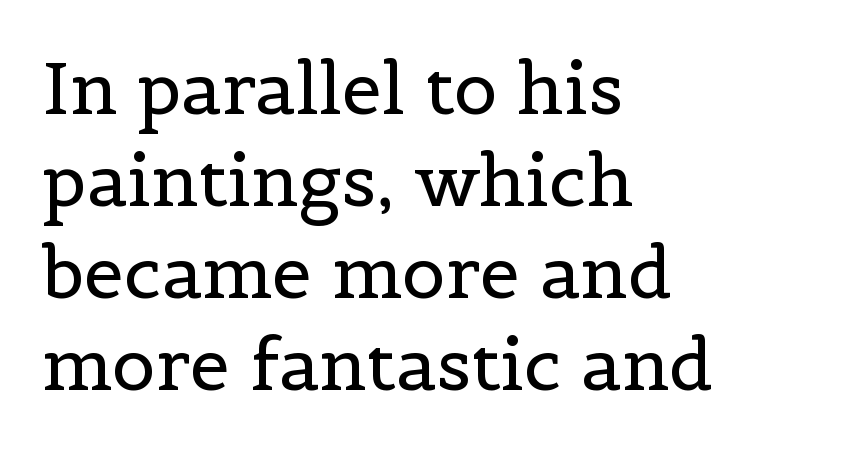
The typesetting does not lean heavy: it is not bold. Is this a sans? No — the strokes have serifs. Is the block centered? No — it sits flush against the left margin. Does the lettering tilt? It doesn't — this is upright. The horizontal fit of the characters is conventional and even. Whoever set this chose a conventional vertical rhythm.
